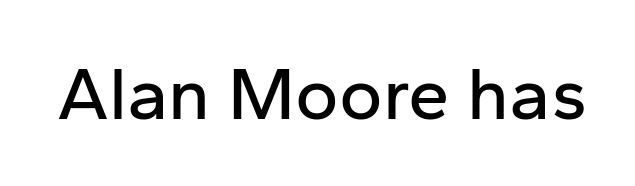
{"serif": "no", "italic": "no", "width": "normal", "stroke_contrast": "low", "x_height": "medium", "monospaced": "no", "underline": "no", "letter_spacing": "normal", "letter_spacing_em": 0.0, "glyph_px": 74}
